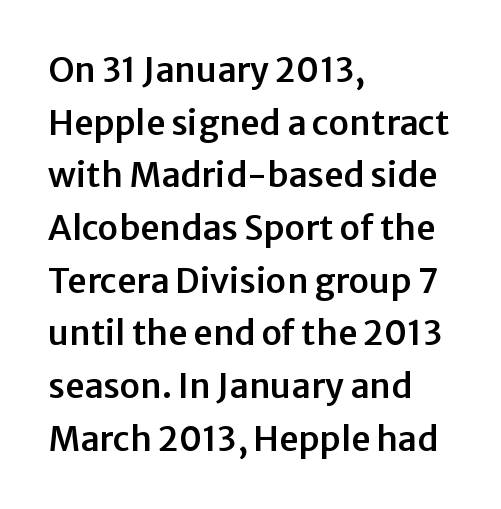
The image shows 34 px sans-serif type, upright; set left-aligned, normal line spacing (1.55x), normal letter spacing, not underlined; low stroke contrast and a medium x-height.
